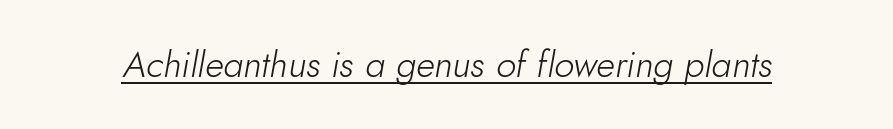
Tracking here is standard; glyphs follow each other at the usual distance. Think of a printed novel: that variable character pitch is what you see here. An italicized treatment has been applied to the whole sample. The weight tops out at a normal text grade.
